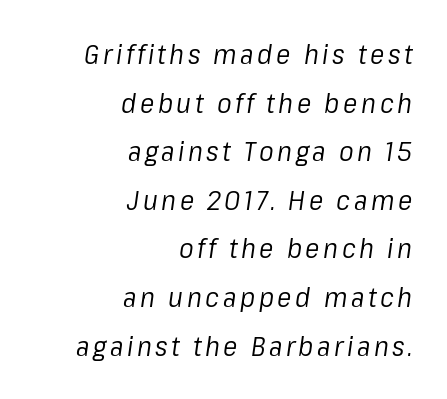
{"italic": "yes", "lean": "right", "slant_degrees": 8, "bold": "no", "underline": "no", "align": "right", "line_spacing_ratio": 1.8, "glyph_px": 27}
